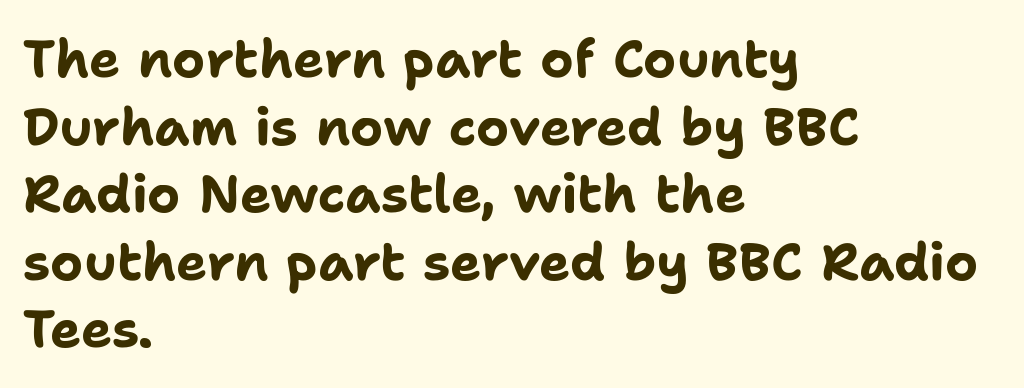
{"serif": "no", "italic": "no", "bold": "yes", "weight": "bold", "width": "normal", "stroke_contrast": "low", "x_height": "medium", "monospaced": "no", "underline": "no", "align": "left", "line_spacing": "normal", "line_spacing_ratio": 1.3, "letter_spacing": "normal", "letter_spacing_em": 0.0, "glyph_px": 52}
